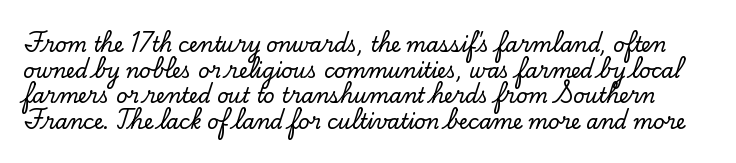
Q: Is the text italic (slanted)? A: Yes.
Q: Is the text underlined? A: No.
Q: Is the spacing between letters normal or unusually wide? A: Normal.
Q: Is the spacing between lines tight, normal or loose? A: Normal.
